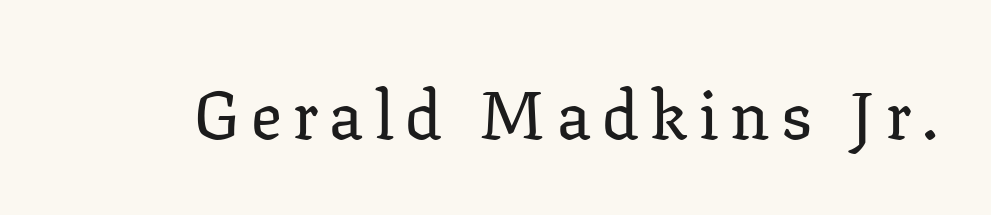
The image shows 68 px serif type, upright; set not underlined; low stroke contrast and a medium x-height.
